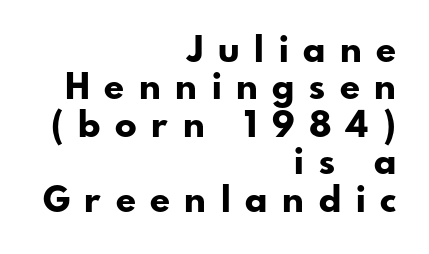
Note the varied advance widths — an 'i' is clearly narrower than an 'm'. The baseline area is clear. Stroke thickness is high; the sample reads as a true bold. Upright lettering throughout. Students, observe: this is what under-led, compact text looks like.
